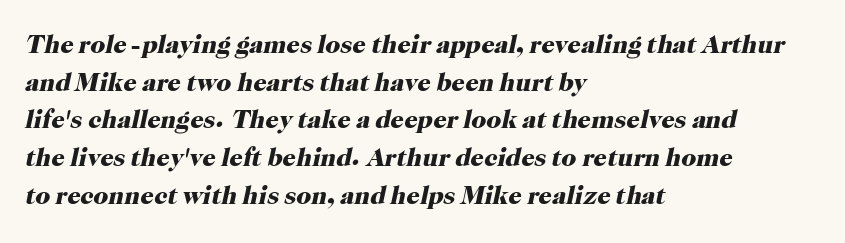
The image shows 26 px bold type, italic (leaning right); set left-aligned, normal line spacing (1.45x), normal letter spacing, not underlined.
